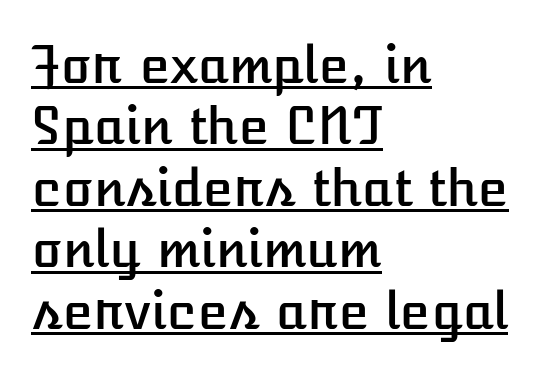
The image shows 50 px text type, upright; set left-aligned, line spacing 1.23x, normal letter spacing, underlined; low stroke contrast and a medium x-height.
